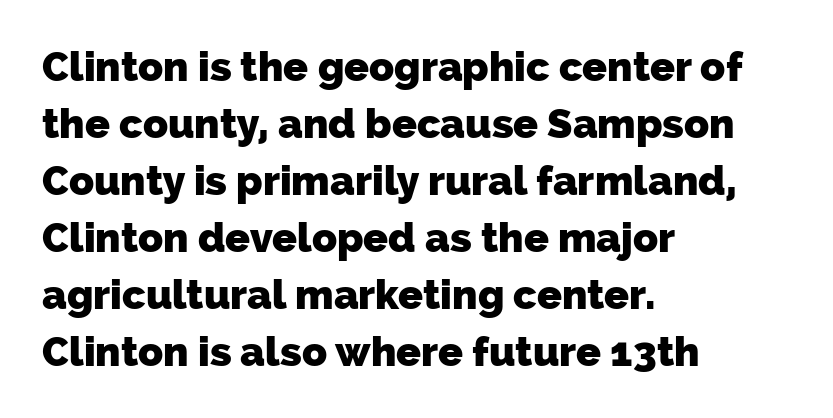
{"serif": "no", "bold": "yes", "weight": "heavy", "width": "normal", "stroke_contrast": "low", "x_height": "medium", "monospaced": "no", "underline": "no", "align": "left", "line_spacing": "normal", "line_spacing_ratio": 1.39, "letter_spacing": "normal", "letter_spacing_em": 0.0, "glyph_px": 41}
